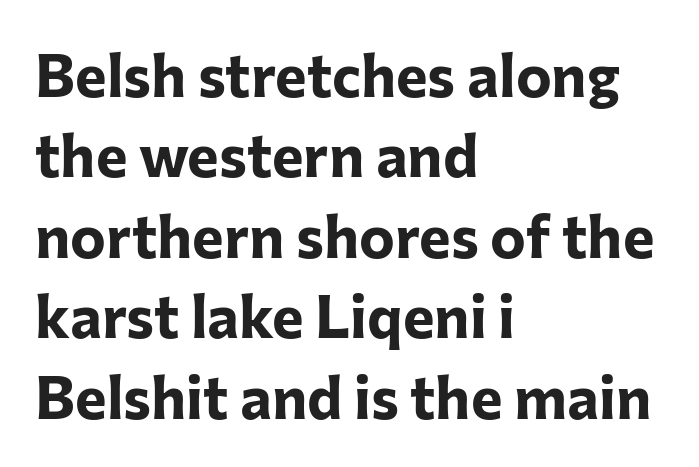
Q: Is the text bold? A: Yes.
Q: Is the text italic (slanted)? A: No, it is upright.
Q: Is the typeface a serif or a sans-serif typeface? A: Sans-serif.
Q: Is the text underlined? A: No.
Q: How is the paragraph aligned? A: Left-aligned.
Q: Is the spacing between letters normal or unusually wide? A: Normal.
Q: Is the spacing between lines tight, normal or loose? A: Normal.
Q: Width (condensed, normal, or wide)? A: Normal.
Q: Stroke contrast? A: Low.
Q: x-height? A: Medium.
Q: Monospaced? A: No.
